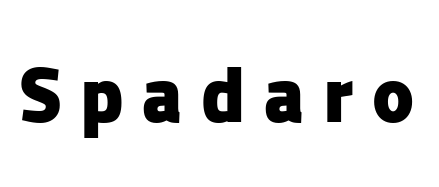
The image shows 79 px heavy sans-serif type, upright; set unusually wide letter spacing (+0.23 em), not underlined; low stroke contrast and a medium x-height.
